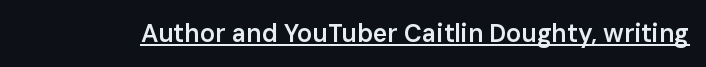
The image shows 25 px text type, upright; set normal letter spacing, underlined.
